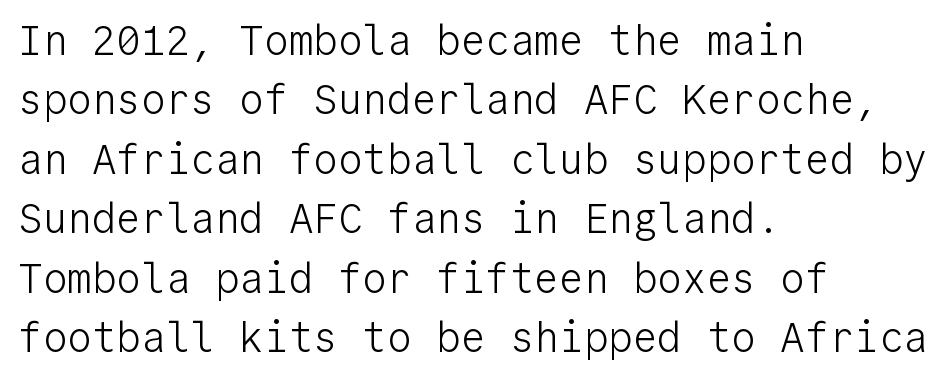
Q: Is the text bold? A: No.
Q: Is the text italic (slanted)? A: No, it is upright.
Q: Is the typeface a serif or a sans-serif typeface? A: Sans-serif.
Q: Is the text underlined? A: No.
Q: How is the paragraph aligned? A: Left-aligned.
Q: Is the spacing between letters normal or unusually wide? A: Normal.
Q: Is the spacing between lines tight, normal or loose? A: Normal.
Q: Width (condensed, normal, or wide)? A: Normal.
Q: Stroke contrast? A: Low.
Q: x-height? A: Medium.
Q: Monospaced? A: Yes.
